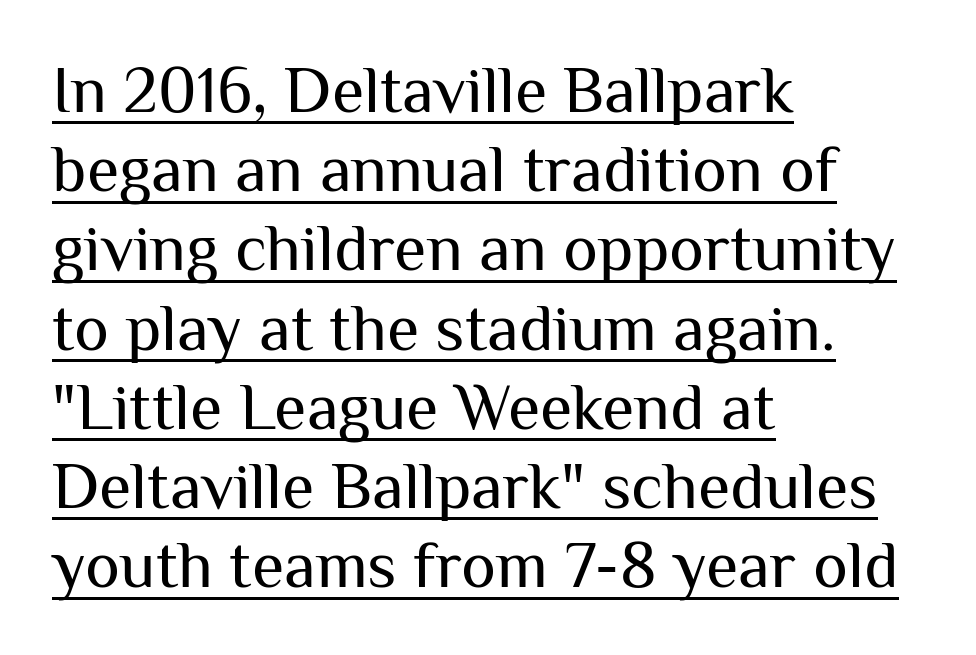
Q: Is the text bold? A: No.
Q: Is the text italic (slanted)? A: No, it is upright.
Q: Is the typeface a serif or a sans-serif typeface? A: Sans-serif.
Q: Is the text underlined? A: Yes.
Q: How is the paragraph aligned? A: Left-aligned.
Q: Is the spacing between letters normal or unusually wide? A: Normal.
Q: Width (condensed, normal, or wide)? A: Normal.
Q: Stroke contrast? A: Medium.
Q: x-height? A: Medium.
Q: Monospaced? A: No.
